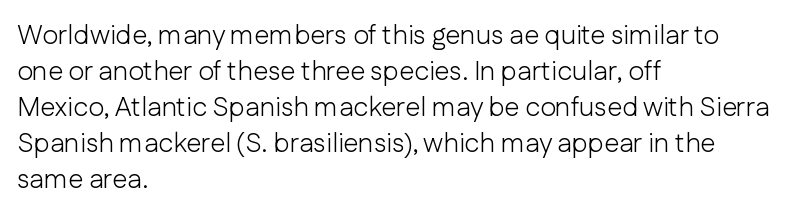
The image shows 27 px text type, upright; set left-aligned, normal line spacing (1.33x), normal letter spacing, not underlined.
